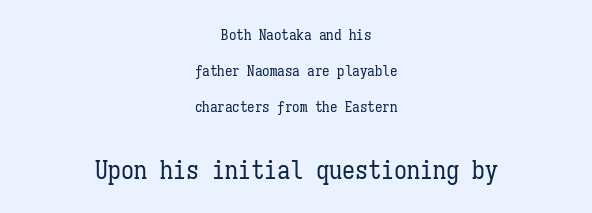
Q: Is the text bold? A: No.
Q: Is the text italic (slanted)? A: No, it is upright.
Q: Is the text underlined? A: No.
Q: How is the paragraph aligned? A: Centered.
Q: Is the spacing between letters normal or unusually wide? A: Normal.
Q: Is the spacing between lines tight, normal or loose? A: Loose.
Q: Which block of text is set in a larger size, the first (top) or the second (bottom)? A: The second (bottom) one.
